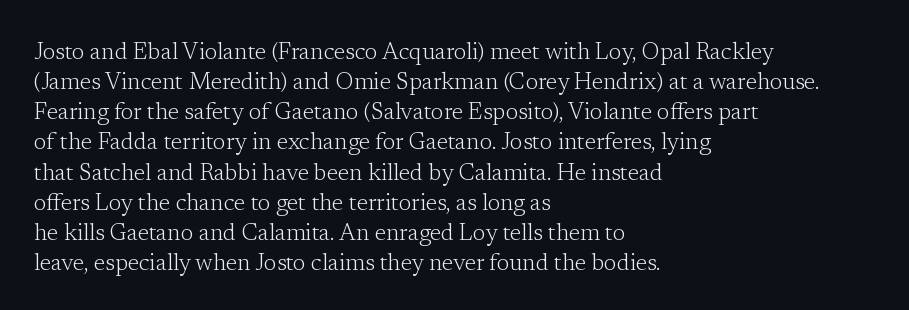
{"italic": "no", "bold": "no", "underline": "no", "align": "left", "line_spacing": "normal", "line_spacing_ratio": 1.31, "letter_spacing": "normal", "letter_spacing_em": 0.0, "glyph_px": 23}
